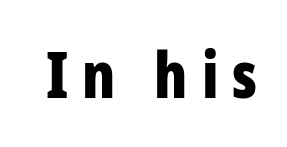
{"serif": "no", "italic": "no", "bold": "yes", "weight": "bold", "width": "condensed", "stroke_contrast": "low", "x_height": "medium", "monospaced": "no", "underline": "no", "letter_spacing": "wide", "letter_spacing_em": 0.22, "glyph_px": 63}
